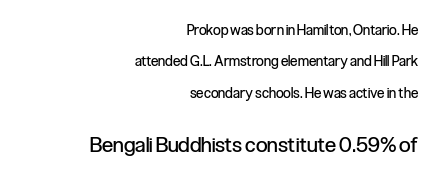
The face looks like a standard text weight, possibly lighter. Caption: multi-line text, flush right, ragged left. Nobody drew a line under any word here. The composition opens small and finishes big. The letters stand straight up with perfectly vertical stems. The face used here is rendered with its standard letterfit.
